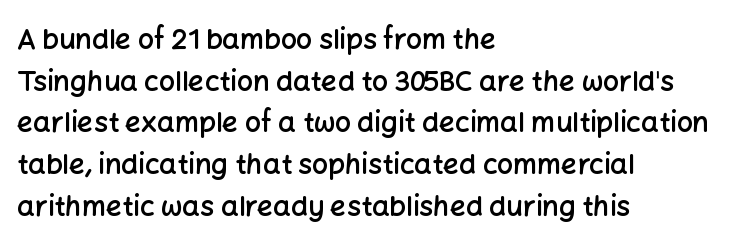
The image shows 28 px semibold sans-serif type, upright; set left-aligned, normal line spacing (1.49x), normal letter spacing, not underlined; low stroke contrast and a medium x-height.
